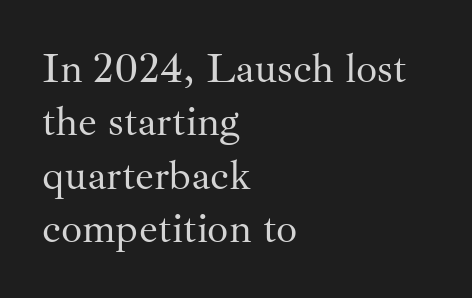
The image shows 42 px regular-weight serif type, upright; set left-aligned, normal line spacing (1.27x), normal letter spacing, not underlined; medium stroke contrast and a small x-height.
